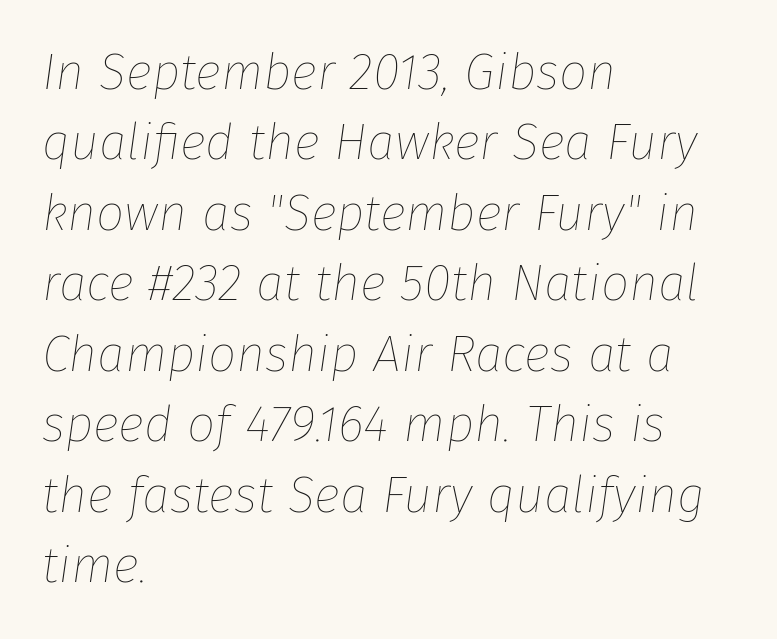
{"italic": "yes", "lean": "right", "slant_degrees": 8, "bold": "no", "weight": "thin", "width": "normal", "stroke_contrast": "low", "x_height": "medium", "monospaced": "no", "underline": "no", "align": "left", "line_spacing": "normal", "line_spacing_ratio": 1.41, "letter_spacing": "normal", "letter_spacing_em": 0.0, "glyph_px": 50}
